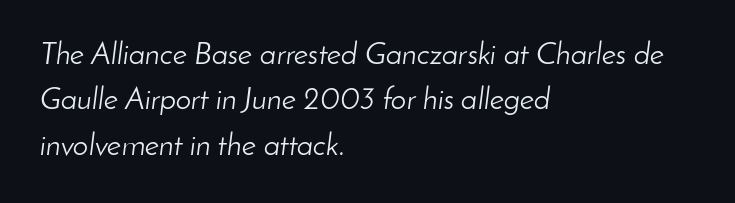
A typesetter would mark this as italic. No heavy texture on the line: the type isn't bold. Proportional: the letters do not fall into vertical columns. Underline: absent.
